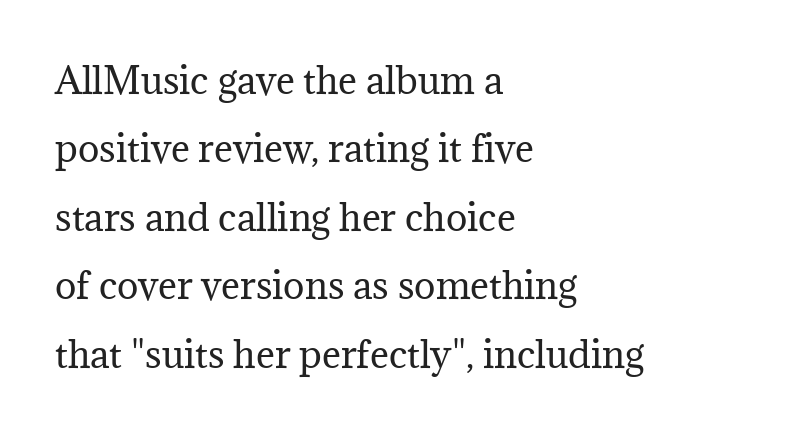
{"serif": "yes", "italic": "no", "bold": "no", "weight": "regular", "width": "normal", "stroke_contrast": "medium", "x_height": "medium", "monospaced": "no", "underline": "no", "align": "left", "line_spacing": "loose", "line_spacing_ratio": 1.9, "letter_spacing": "normal", "letter_spacing_em": 0.0, "glyph_px": 36}
